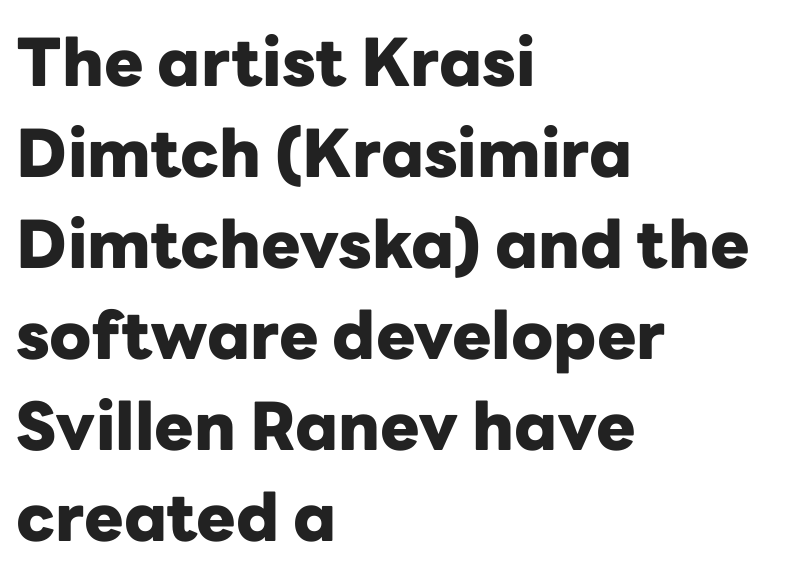
{"serif": "no", "italic": "no", "bold": "yes", "weight": "heavy", "width": "normal", "stroke_contrast": "low", "x_height": "medium", "monospaced": "no", "underline": "no", "align": "left", "line_spacing": "normal", "line_spacing_ratio": 1.38, "letter_spacing": "normal", "letter_spacing_em": 0.0, "glyph_px": 66}
